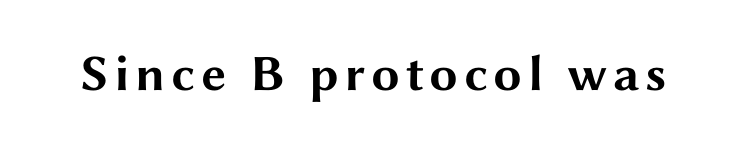
The face used here is proportionally spaced, like ordinary book or web type. As a designer I'd log this as weight 700, bold. Words float on clear page, feet unadorned. The axis of the letterforms is exactly vertical.
